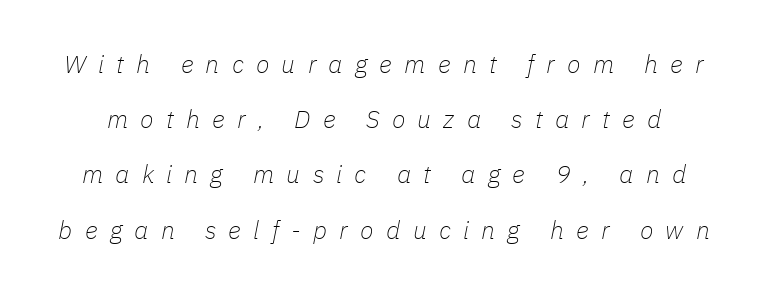
{"italic": "yes", "lean": "right", "slant_degrees": 11, "bold": "no", "underline": "no", "line_spacing": "loose", "line_spacing_ratio": 2.21, "letter_spacing": "wide", "letter_spacing_em": 0.49, "glyph_px": 25}
